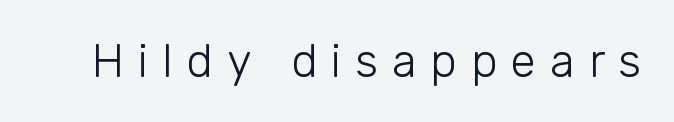
Q: Is the text bold? A: No.
Q: Is the text italic (slanted)? A: No, it is upright.
Q: Is the typeface a serif or a sans-serif typeface? A: Sans-serif.
Q: Is the text underlined? A: No.
Q: Is the spacing between letters normal or unusually wide? A: Unusually wide.
Q: Width (condensed, normal, or wide)? A: Normal.
Q: Stroke contrast? A: Low.
Q: x-height? A: Medium.
Q: Monospaced? A: No.
